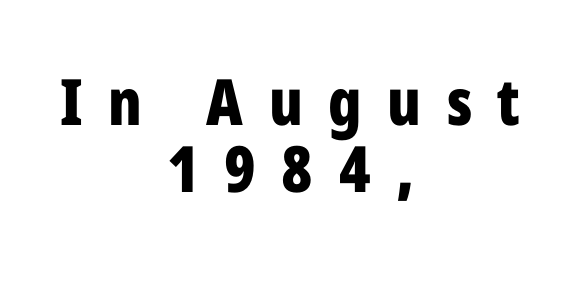
Cramped leading. Heft: maximum for text — a bold. Do the characters align in a grid? No, the font is proportional. Type without underlining. How are the letters spaced? Widely, with obvious added tracking. Typeset on center — no edge is straight.
